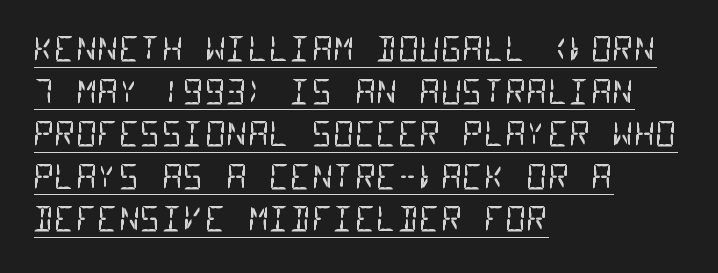
{"serif": "no", "bold": "no", "weight": "regular", "width": "condensed", "stroke_contrast": "low", "x_height": "large", "monospaced": "yes", "underline": "yes", "align": "left", "line_spacing": "normal", "line_spacing_ratio": 1.29, "letter_spacing": "normal", "letter_spacing_em": 0.0, "glyph_px": 33}
